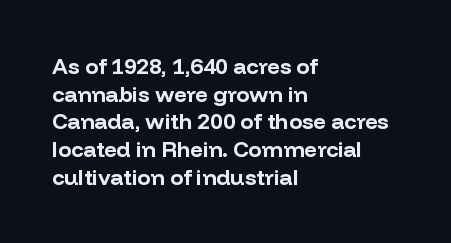
Q: Is the text bold? A: Yes.
Q: Is the text italic (slanted)? A: No, it is upright.
Q: Is the text underlined? A: No.
Q: How is the paragraph aligned? A: Left-aligned.
Q: Is the spacing between letters normal or unusually wide? A: Normal.
Q: Is the spacing between lines tight, normal or loose? A: Normal.
